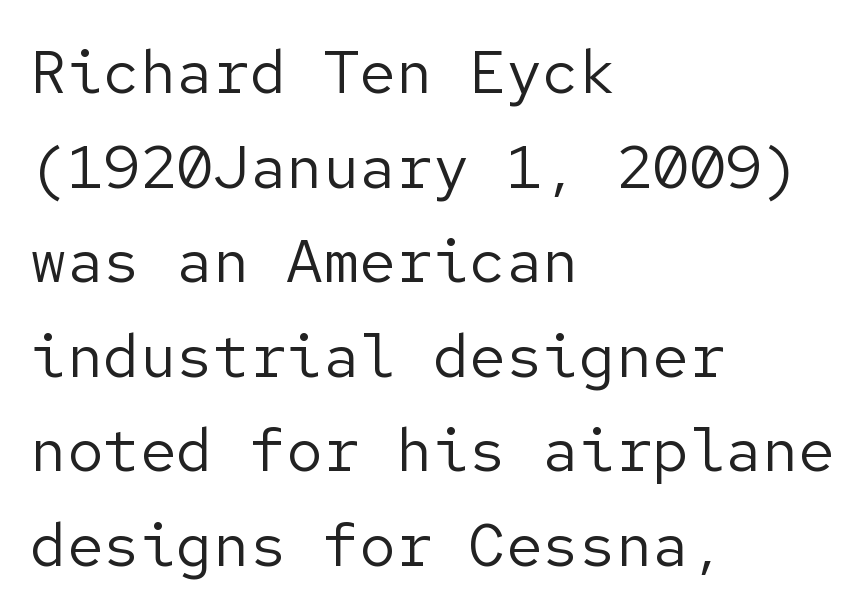
Q: Is the text bold? A: No.
Q: Is the text italic (slanted)? A: No, it is upright.
Q: Is the typeface a serif or a sans-serif typeface? A: Sans-serif.
Q: Is the text underlined? A: No.
Q: How is the paragraph aligned? A: Left-aligned.
Q: Is the spacing between letters normal or unusually wide? A: Normal.
Q: Is the spacing between lines tight, normal or loose? A: Normal.
Q: Width (condensed, normal, or wide)? A: Normal.
Q: Stroke contrast? A: Low.
Q: x-height? A: Medium.
